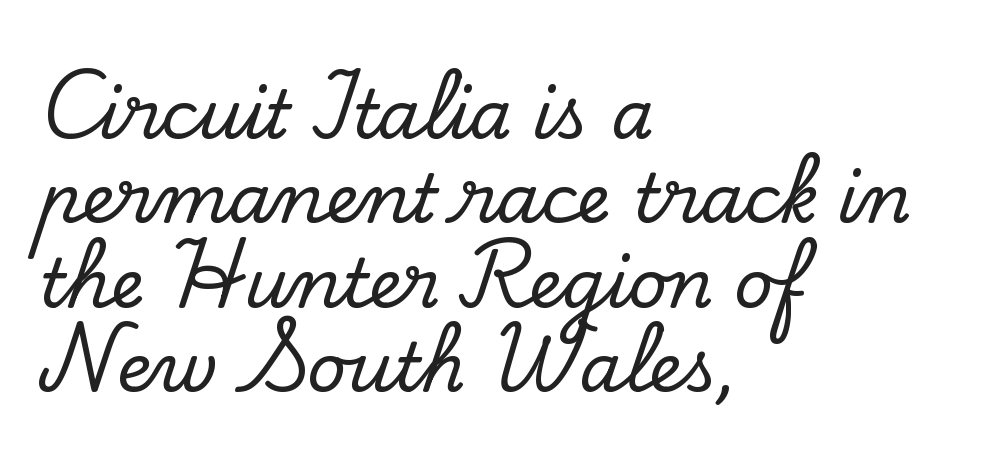
In terms of letterform style, serifs are clearly present. Decoration check: the copy has no underline. Compared with a centered layout, this one pins lines to the left instead. Look at the tracking — it's just the regular setting, nothing added.
